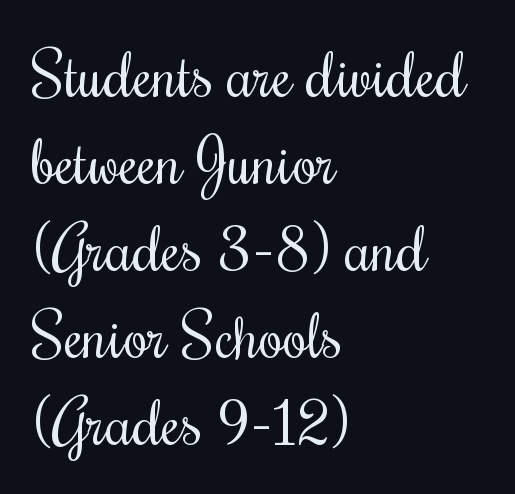
Q: Is the text bold? A: No.
Q: Is the text italic (slanted)? A: Yes.
Q: Is the text underlined? A: No.
Q: How is the paragraph aligned? A: Left-aligned.
Q: Is the spacing between letters normal or unusually wide? A: Normal.
Q: Is the spacing between lines tight, normal or loose? A: Normal.
Q: Width (condensed, normal, or wide)? A: Condensed.
Q: Stroke contrast? A: Medium.
Q: x-height? A: Small.
Q: Monospaced? A: No.
